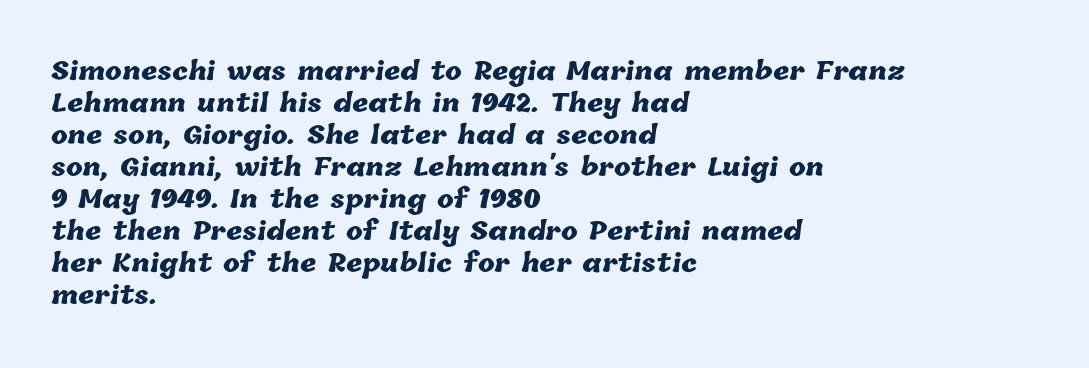
Q: Is the text bold? A: Yes.
Q: Is the text underlined? A: No.
Q: How is the paragraph aligned? A: Left-aligned.
Q: Is the spacing between letters normal or unusually wide? A: Normal.
Q: Is the spacing between lines tight, normal or loose? A: Normal.
